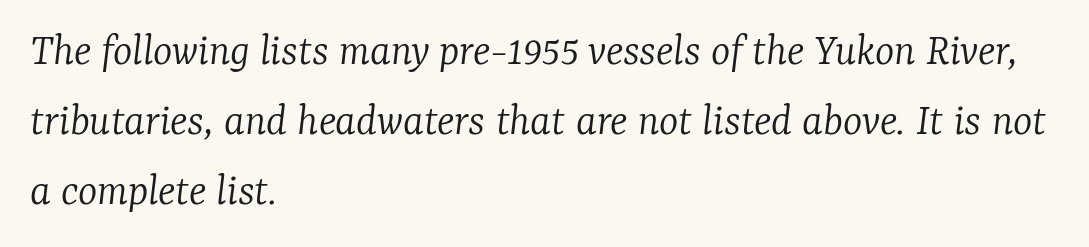
The image shows 46 px light serif type, italic (leaning right); set left-aligned, normal line spacing (1.52x), normal letter spacing, not underlined; low stroke contrast and a medium x-height.
